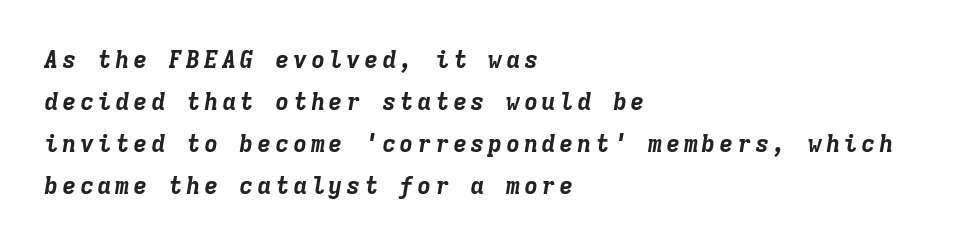
Visually the block forms a straight wall on the left and a jagged coastline on the right. Yep, that's italic — everything's leaning. This is heavy type, rendered in bold. The space beneath each line is pristine and unruled.
